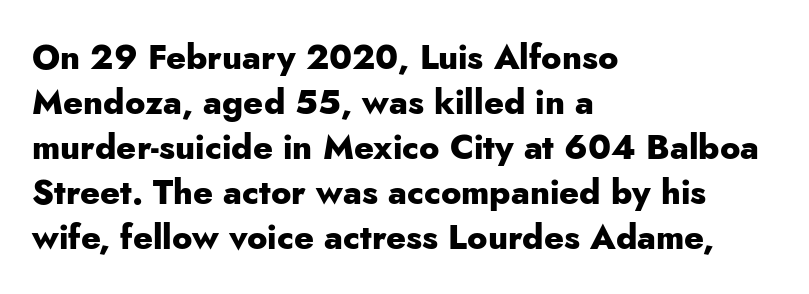
This rendering uses left alignment, leaving the right contour irregular. How would I describe the line gaps? Plain and ordinary. Note: no serifs on the glyphs. Every character sits straight up, as roman type does. Caption: standard tracking, unaltered.
